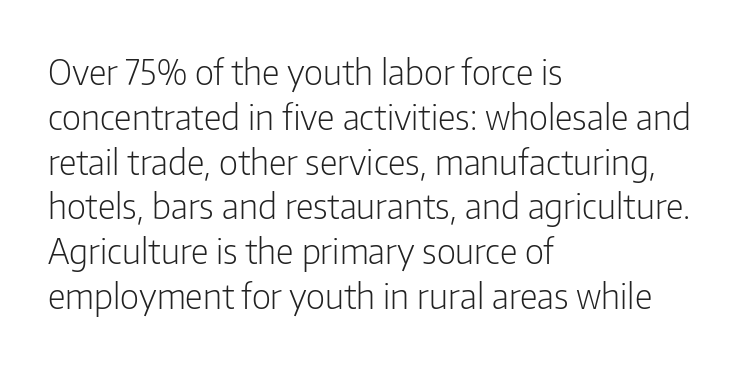
Q: Is the text bold? A: No.
Q: Is the text italic (slanted)? A: No, it is upright.
Q: Is the typeface a serif or a sans-serif typeface? A: Sans-serif.
Q: Is the text underlined? A: No.
Q: How is the paragraph aligned? A: Left-aligned.
Q: Is the spacing between letters normal or unusually wide? A: Normal.
Q: Is the spacing between lines tight, normal or loose? A: Normal.
Q: Width (condensed, normal, or wide)? A: Condensed.
Q: Stroke contrast? A: Low.
Q: x-height? A: Medium.
Q: Monospaced? A: No.
